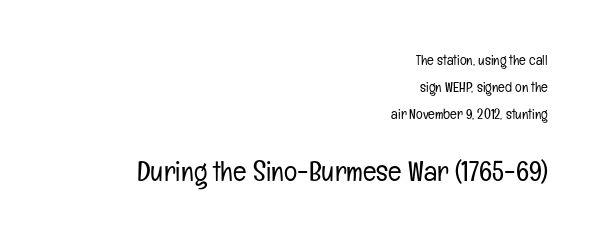
Summary of weight: not heavy and not bold. The horizontal fit of the characters is conventional and even. The passage shown is typed in a proportional face where columns would drift. Two sizes are in play, and the larger belongs to the second block. Compared with typical paragraphs, the rows here are farther apart. The strip under each line holds only bare page.
